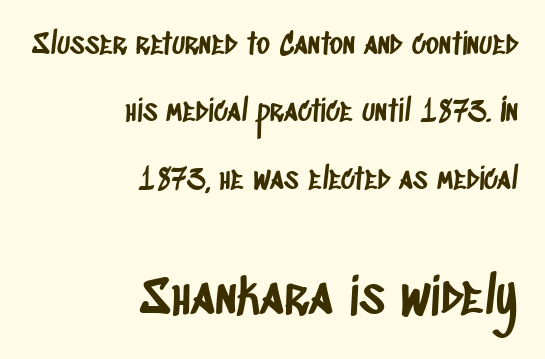
{"serif": "no", "width": "condensed", "stroke_contrast": "low", "x_height": "large", "monospaced": "no", "underline": "no", "align": "right", "line_spacing": "loose", "line_spacing_ratio": 2.32, "letter_spacing": "normal", "letter_spacing_em": 0.0, "larger_block": "second", "size_ratio": 1.72, "glyph_px": 50}
